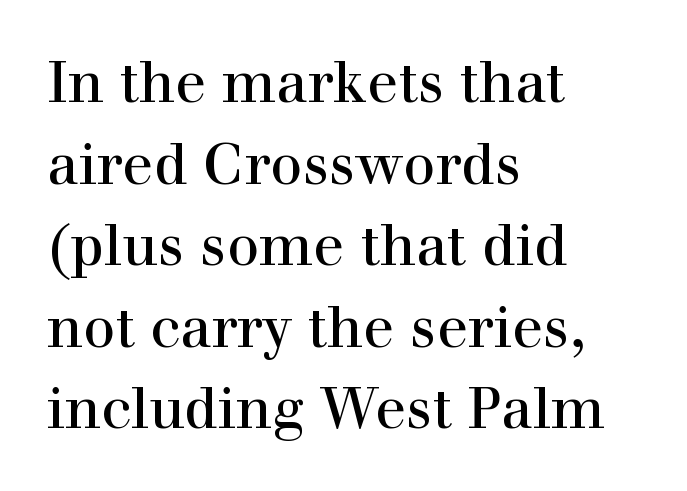
Reading down the column, the eye jumps a familiar distance to each next line. Casual observation: everything's shoved over to the left. The line texture is even and compact thanks to regular tracking. Each letter keeps its own natural width here, so spacing adapts to shape. Nobody drew a line under any word here.
